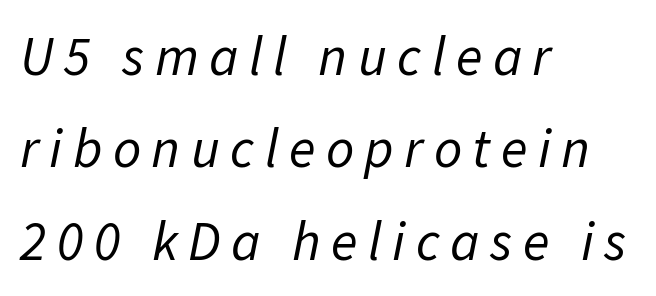
{"italic": "yes", "lean": "right", "slant_degrees": 11, "bold": "no", "weight": "regular", "width": "normal", "stroke_contrast": "low", "x_height": "medium", "monospaced": "no", "underline": "no", "align": "left", "line_spacing": "normal", "line_spacing_ratio": 1.68, "glyph_px": 55}
